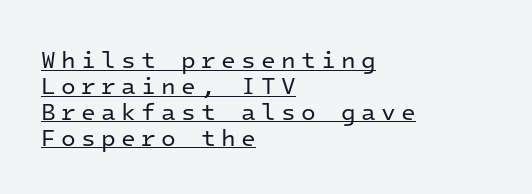
The image shows 24 px text type, upright; set left-aligned, tight line spacing (1.08x), unusually wide letter spacing (+0.22 em), underlined.
